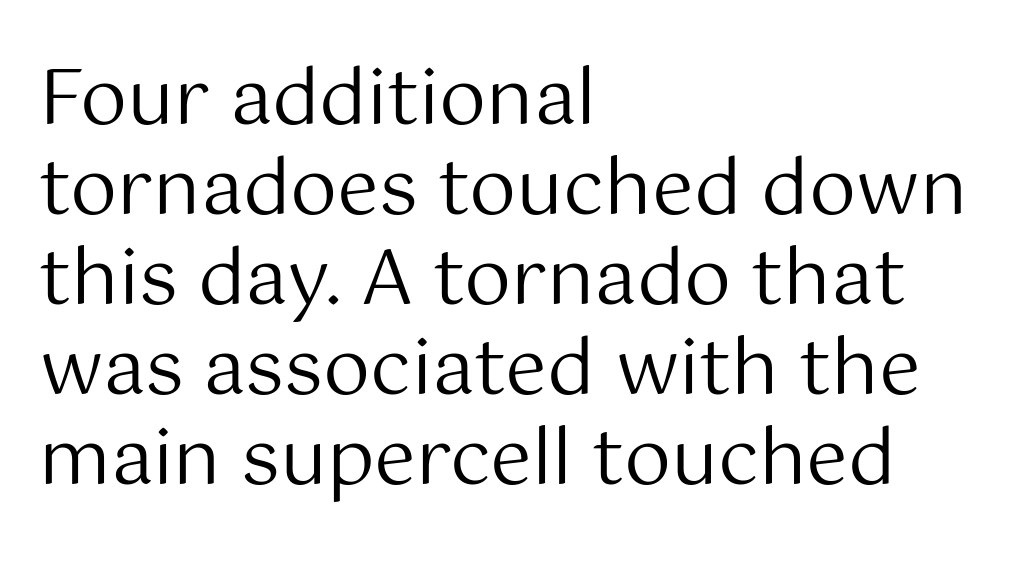
This is roman type, the default non-slanted kind. Looks like regular typesetting: each glyph gets only the width it needs. The zone under the glyphs is completely vacant. The designer went with a sans here, leaving each stem footless.
